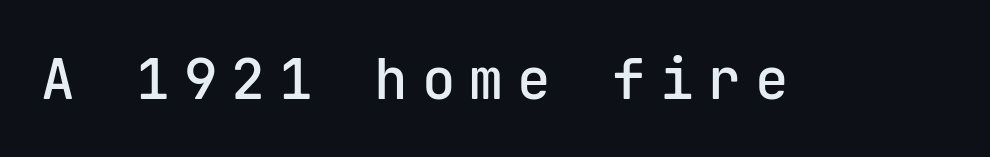
{"serif": "no", "italic": "no", "bold": "semi", "weight": "semibold", "width": "normal", "stroke_contrast": "low", "x_height": "medium", "monospaced": "yes", "underline": "no", "letter_spacing": "wide", "letter_spacing_em": 0.25, "glyph_px": 56}
